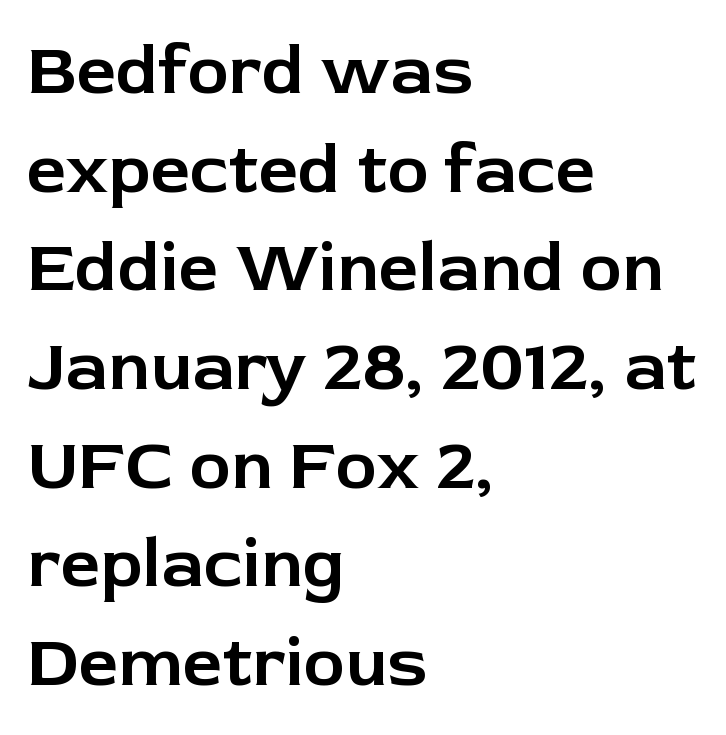
Is the block centered? No — it sits flush against the left margin. Regular leading. Vertical strokes here are truly vertical. This rendering leaves character spacing at its baseline value.
